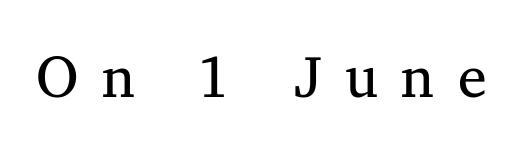
The font family rendered here belongs to the serif group. Looks like regular typesetting: each glyph gets only the width it needs. On a weight scale, this lands at 450 or below. Caption: expanded tracking, letters set apart.
